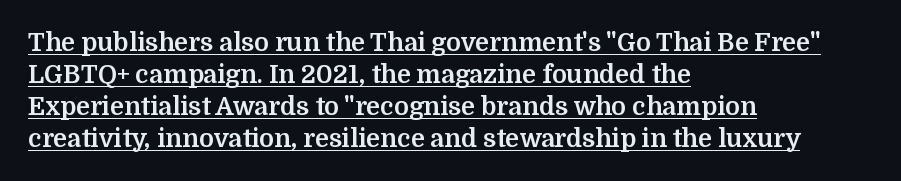
In CSS terms this would be text-align: left. Whoever set this chose a conventional vertical rhythm. The letters stand upright; this is a roman face. The tracking reads as untouched default to a designer's eye. The lettering is marked with a stroke running underneath it. The typesetting leans heavy: a genuine bold.
